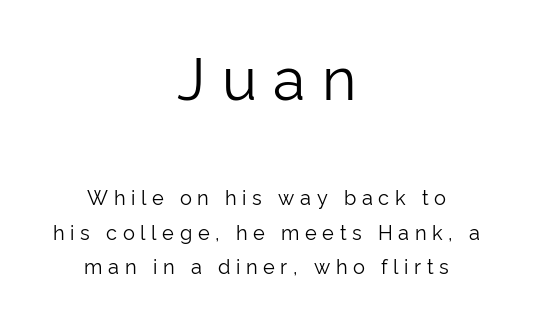
{"serif": "no", "italic": "no", "bold": "no", "weight": "light", "width": "normal", "stroke_contrast": "low", "x_height": "medium", "monospaced": "no", "underline": "no", "align": "center", "line_spacing_ratio": 1.74, "letter_spacing": "wide", "letter_spacing_em": 0.28, "larger_block": "first", "size_ratio": 2.95, "glyph_px": 59}
